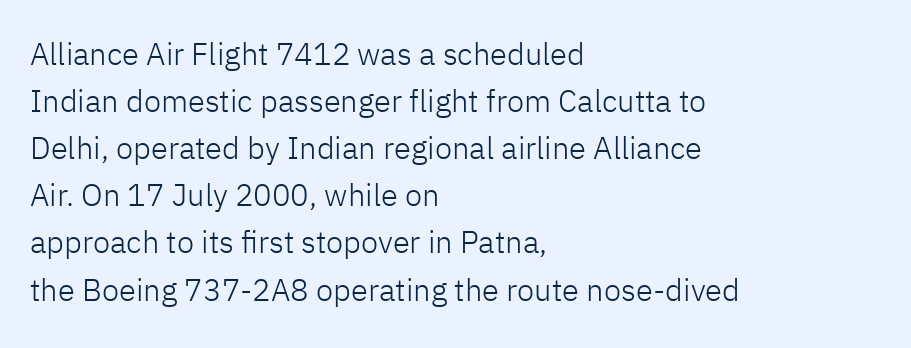
{"serif": "no", "italic": "no", "bold": "no", "weight": "light", "width": "normal", "stroke_contrast": "low", "x_height": "medium", "monospaced": "no", "underline": "no", "align": "left", "line_spacing": "normal", "line_spacing_ratio": 1.52, "letter_spacing": "normal", "letter_spacing_em": 0.0, "glyph_px": 31}
